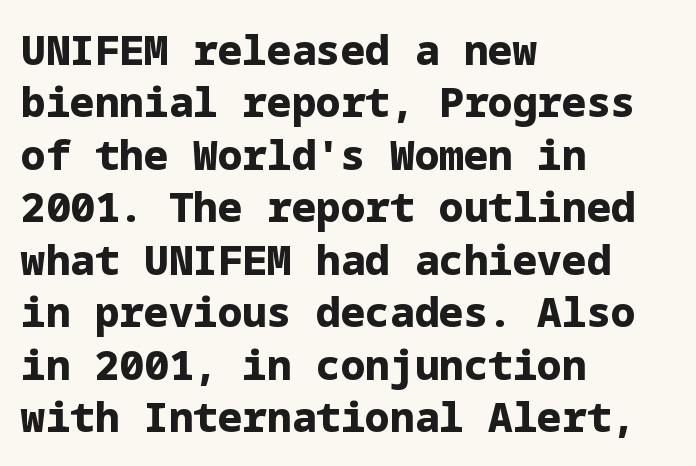
{"serif": "no", "italic": "no", "bold": "yes", "weight": "bold", "width": "normal", "stroke_contrast": "low", "x_height": "medium", "underline": "no", "align": "left", "line_spacing": "normal", "line_spacing_ratio": 1.28, "letter_spacing": "normal", "letter_spacing_em": 0.0, "glyph_px": 41}
